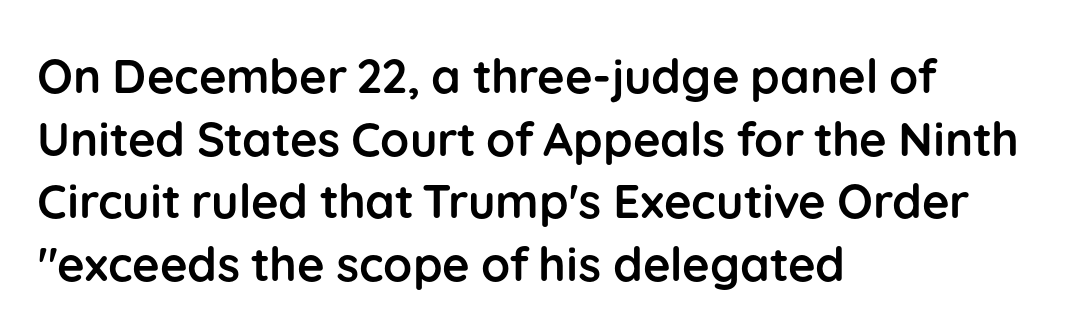
Just letters on the line, the space beneath them empty. This block has exactly the height ordinary leading produces. The paragraph has a hard left edge and a soft right edge. Chunky letters — that's bold for sure.
